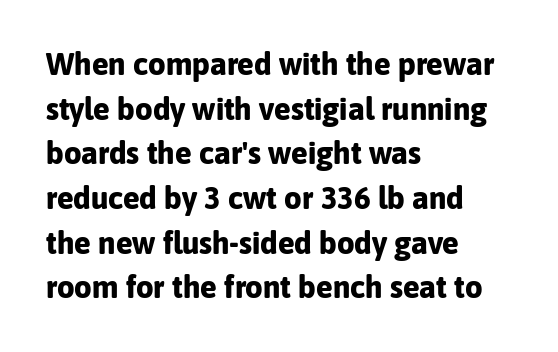
Q: Is the text bold? A: Yes.
Q: Is the text italic (slanted)? A: No, it is upright.
Q: Is the typeface a serif or a sans-serif typeface? A: Sans-serif.
Q: Is the text underlined? A: No.
Q: How is the paragraph aligned? A: Left-aligned.
Q: Is the spacing between letters normal or unusually wide? A: Normal.
Q: Is the spacing between lines tight, normal or loose? A: Normal.
Q: Width (condensed, normal, or wide)? A: Normal.
Q: Stroke contrast? A: Low.
Q: x-height? A: Medium.
Q: Monospaced? A: No.
